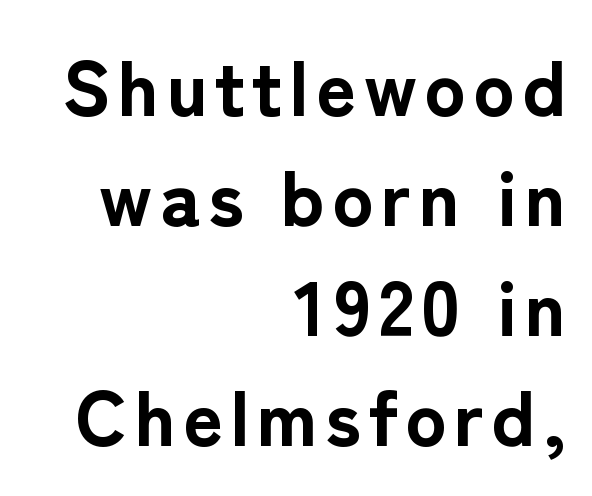
The image shows 77 px bold sans-serif type, upright; set right-aligned, normal line spacing (1.43x), not underlined; low stroke contrast and a medium x-height.
